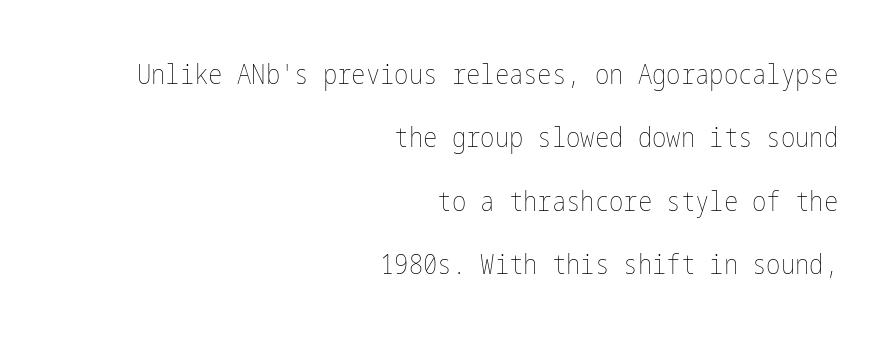
Has an underline been added? It has not. Where is the straight margin? On the right. Is the stroke heavy? The answer is a plain regular-or-lighter. Does extra space separate the letters? No, they use regular spacing.
